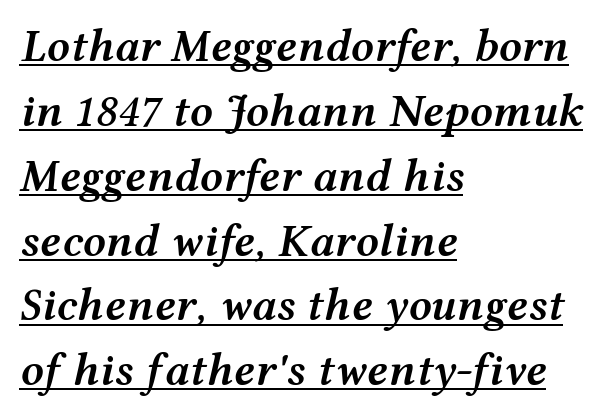
{"italic": "yes", "lean": "right", "slant_degrees": 12, "bold": "semi", "weight": "semibold", "width": "wide", "stroke_contrast": "medium", "x_height": "medium", "monospaced": "no", "underline": "yes", "align": "left", "line_spacing": "normal", "line_spacing_ratio": 1.41, "letter_spacing": "normal", "letter_spacing_em": 0.0, "glyph_px": 46}
